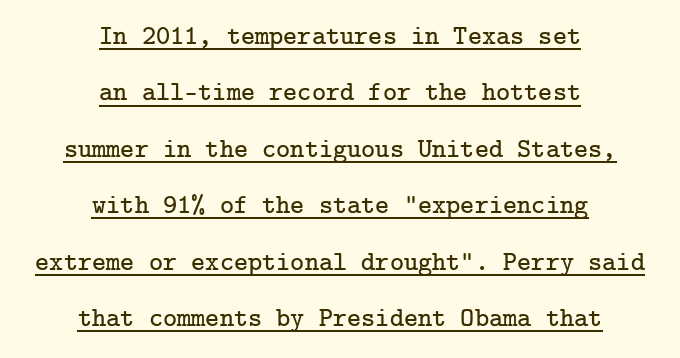
Tall strokes in this sample are plumb rather than angled. The vertical gap from one line to the next is large. Both edges are ragged and mirror each other, which tells us the setting is centered. Underlined type.
